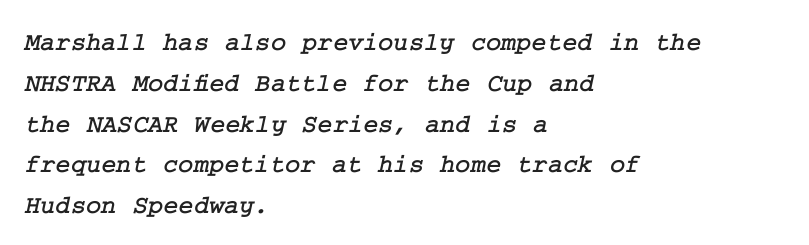
{"underline": "no", "align": "left", "line_spacing": "normal", "line_spacing_ratio": 1.57, "letter_spacing": "normal", "letter_spacing_em": 0.0, "glyph_px": 26}
